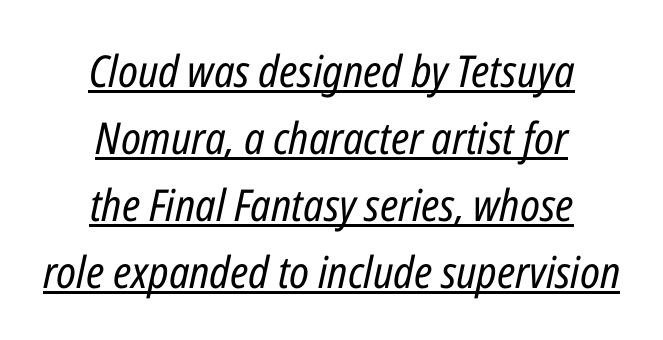
{"italic": "yes", "lean": "right", "slant_degrees": 12, "bold": "no", "weight": "regular", "width": "condensed", "stroke_contrast": "low", "x_height": "medium", "monospaced": "no", "underline": "yes", "align": "center", "line_spacing": "normal", "line_spacing_ratio": 1.52, "letter_spacing": "normal", "letter_spacing_em": 0.0, "glyph_px": 44}
